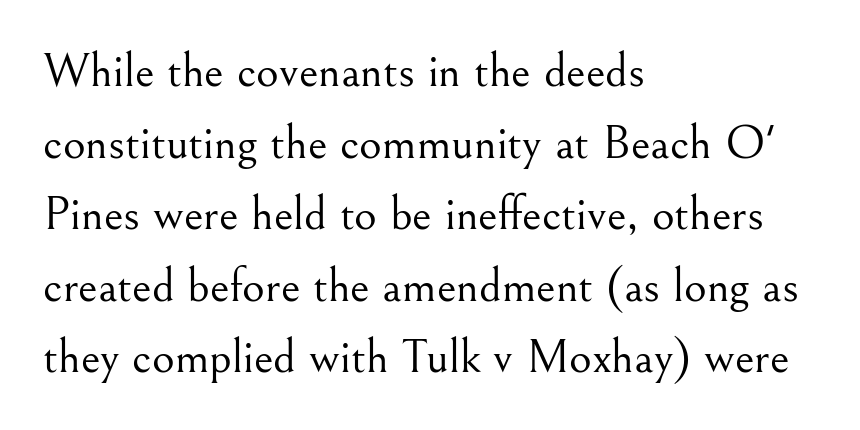
Where is the straight margin? On the left. The strokes are not fattened; the text isn't bold. These lines were composed using upright roman letters. Letterform terminals end in serifs throughout the passage.
